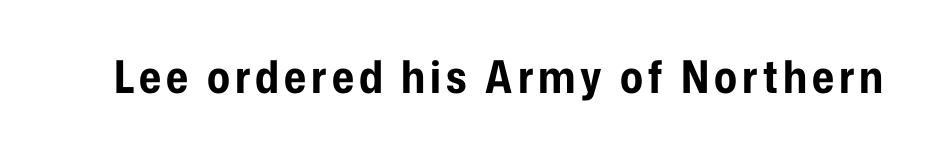
Character widths vary here, with narrow letters taking less room than wide ones. When letters stand straight like this, we call the style roman or upright. Any mark beneath the type? The region is blank. Strokes here are thick enough to call this a true bold.
